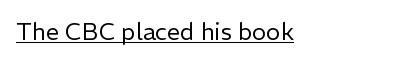
{"italic": "no", "bold": "no", "underline": "yes", "letter_spacing": "normal", "letter_spacing_em": 0.0, "glyph_px": 24}
